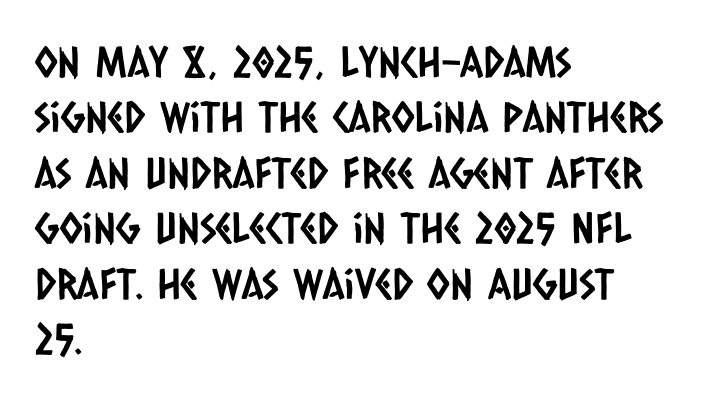
Reading down the column, the eye jumps a familiar distance to each next line. A clean baseline with only descenders dipping below it. This sample has the flowing, uneven cadence of proportional lettering. Caption: standard tracking, unaltered. No feet cap the strokes, marking this as sans-serif type. Caption: multi-line text, flush left, ragged right.
